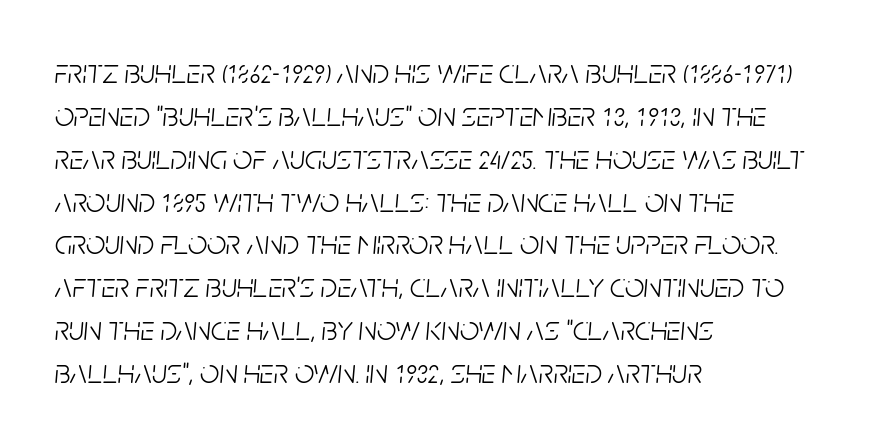
{"italic": "yes", "lean": "right", "slant_degrees": 5, "bold": "no", "weight": "light", "width": "condensed", "stroke_contrast": "low", "x_height": "large", "monospaced": "no", "underline": "no", "align": "left", "line_spacing": "normal", "line_spacing_ratio": 1.26, "letter_spacing": "normal", "letter_spacing_em": 0.0, "glyph_px": 34}
